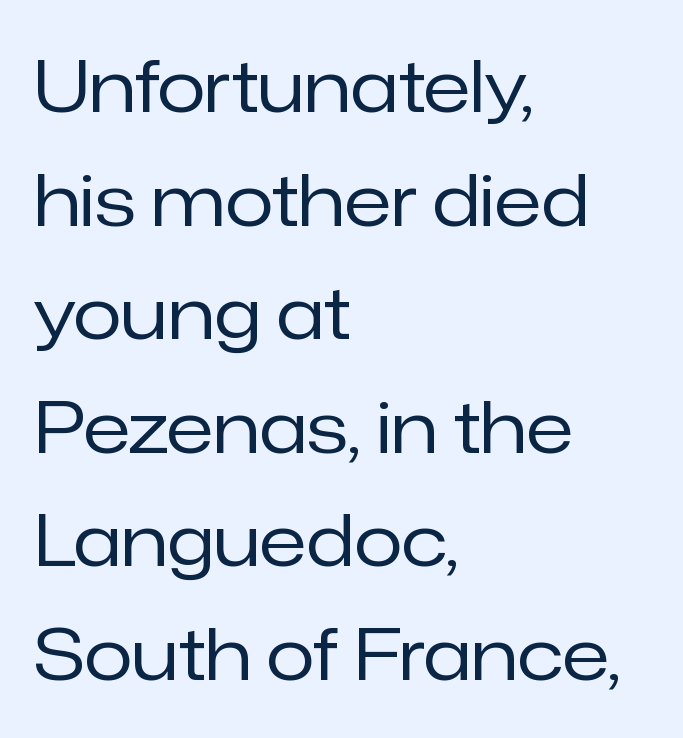
{"serif": "no", "italic": "no", "bold": "no", "weight": "regular", "width": "normal", "stroke_contrast": "low", "x_height": "medium", "monospaced": "no", "underline": "no", "align": "left", "line_spacing": "normal", "line_spacing_ratio": 1.6, "letter_spacing": "normal", "letter_spacing_em": 0.0, "glyph_px": 71}
